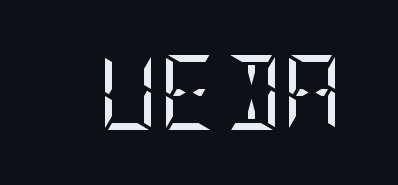
The image shows 75 px regular-weight, condensed serif type, upright; set normal letter spacing, not underlined; low stroke contrast and a large x-height.
